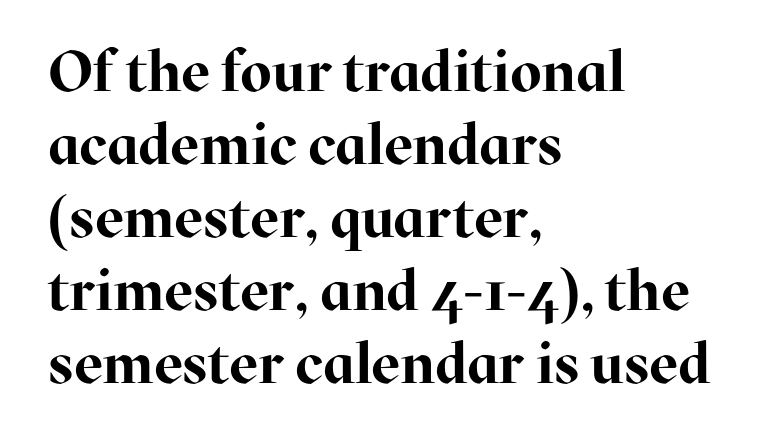
One-word summary of the alignment: left. Stroke terminals: seriffed. Emphasis by weight is at full strength: bold. The vertical gap from one line to the next is medium.
